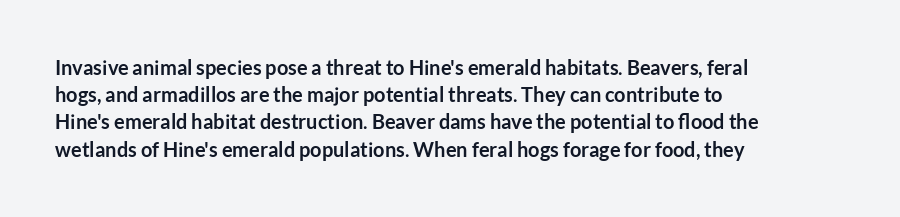
Vertical strokes here are truly vertical. Line spacing here is normal. The rendering anchors every line to the left-hand side. Short note: letters normally spaced. Has an underline been added? It has not. The sample has been set heavy, in full bold.
